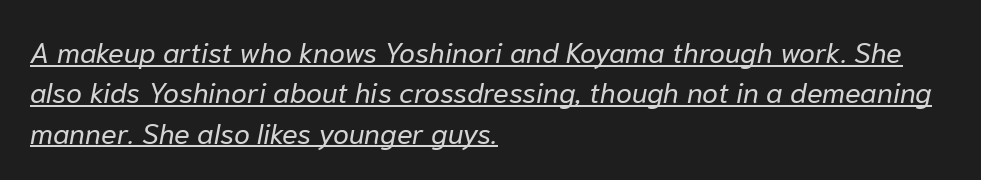
The rendering uses natural spacing where letterforms have individual widths. Somebody hit Ctrl+U on this one — the words are underlined. This sample uses an oblique cut, with every glyph tilted off the vertical. The cut favours lightness, reaching ordinary text weight at its darkest.
